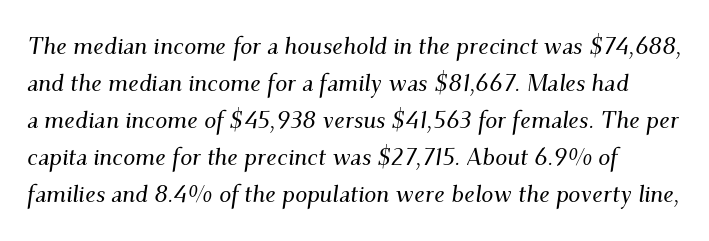
The image shows 24 px text type, italic (leaning right); set normal line spacing (1.54x), normal letter spacing, not underlined.
